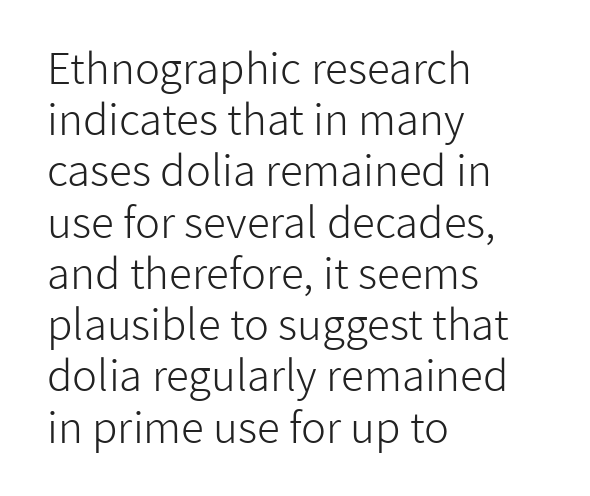
{"serif": "no", "italic": "no", "bold": "no", "weight": "light", "width": "normal", "stroke_contrast": "low", "x_height": "medium", "monospaced": "no", "underline": "no", "align": "left", "line_spacing_ratio": 1.22, "letter_spacing": "normal", "letter_spacing_em": 0.0, "glyph_px": 42}
